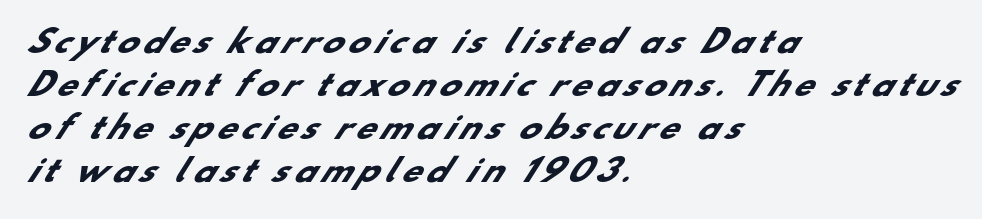
The image shows 31 px heavy sans-serif type; set left-aligned, normal line spacing (1.39x), not underlined; low stroke contrast and a small x-height.
